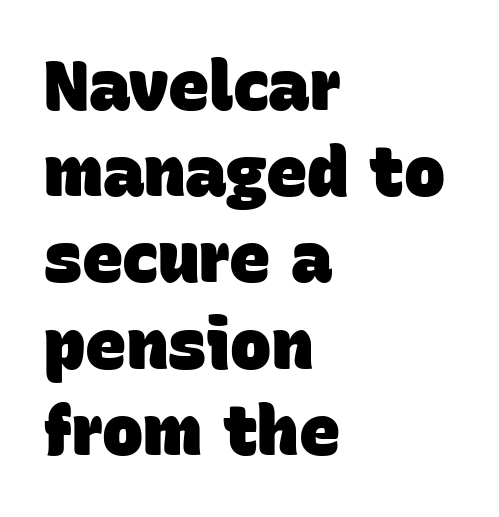
Q: Is the text bold? A: Yes.
Q: Is the typeface a serif or a sans-serif typeface? A: Sans-serif.
Q: Is the text underlined? A: No.
Q: How is the paragraph aligned? A: Left-aligned.
Q: Is the spacing between letters normal or unusually wide? A: Normal.
Q: Is the spacing between lines tight, normal or loose? A: Normal.
Q: Width (condensed, normal, or wide)? A: Normal.
Q: Stroke contrast? A: Low.
Q: x-height? A: Large.
Q: Monospaced? A: No.
